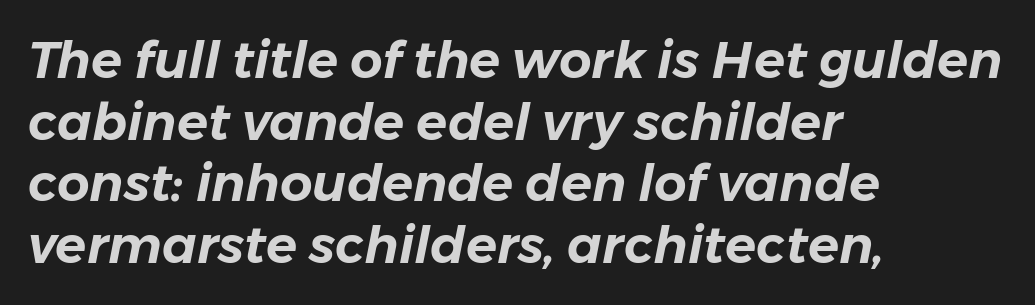
The image shows 51 px text type, italic (leaning right); set left-aligned, line spacing 1.21x, normal letter spacing, not underlined; low stroke contrast and a medium x-height.
